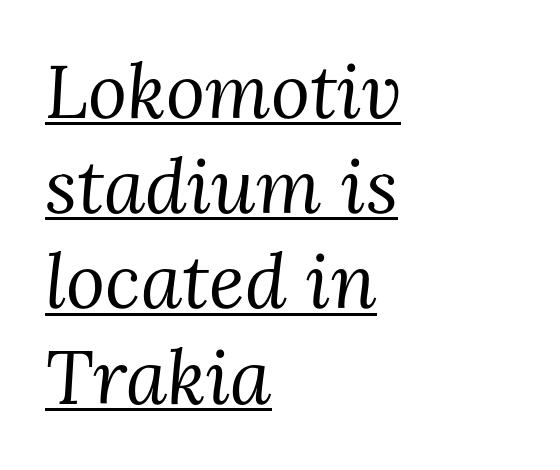
The image shows 75 px regular-weight serif type, italic (leaning right); set left-aligned, normal line spacing (1.27x), normal letter spacing, underlined; medium stroke contrast and a medium x-height.
